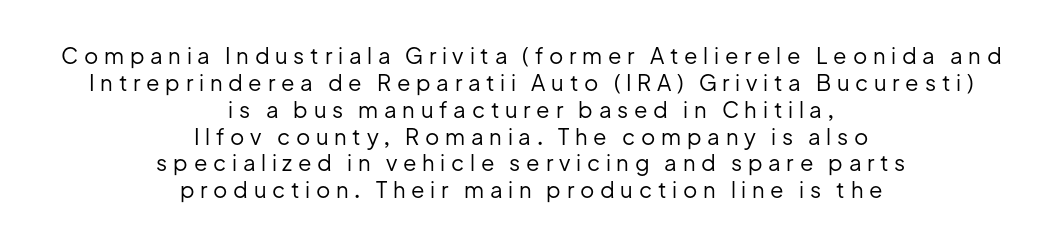
No italicization has been applied; the sample stays upright. This rendering uses center alignment, leaving both contours irregular but symmetric. Just letters on the line, the space beneath them empty. Is this a heavy cut? Hardly; it is regular or lighter.
